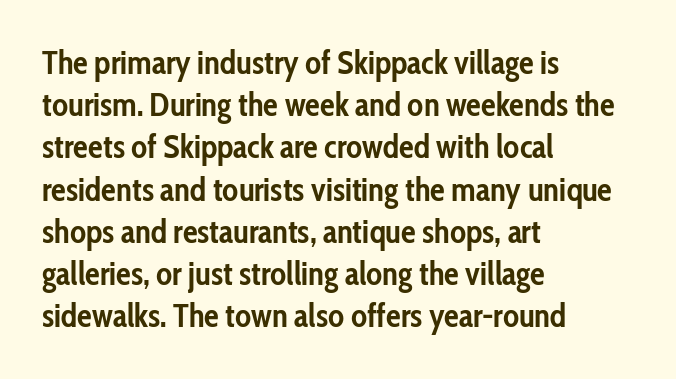
Q: Is the text bold? A: Yes.
Q: Is the text italic (slanted)? A: No, it is upright.
Q: Is the typeface a serif or a sans-serif typeface? A: Sans-serif.
Q: Is the text underlined? A: No.
Q: How is the paragraph aligned? A: Left-aligned.
Q: Is the spacing between letters normal or unusually wide? A: Normal.
Q: Is the spacing between lines tight, normal or loose? A: Normal.
Q: Width (condensed, normal, or wide)? A: Condensed.
Q: Stroke contrast? A: Low.
Q: x-height? A: Medium.
Q: Monospaced? A: No.
